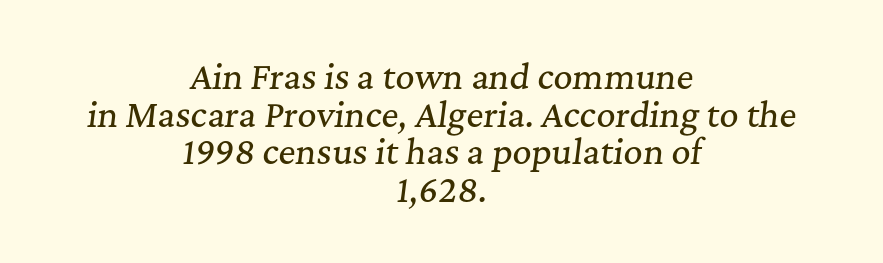
The rendering shows small feet on the letterforms — a serif design. Whoever set this chose condensed vertical rhythm over breathing room. Do the characters align in a grid? No, the font is proportional. A student would call this center alignment; a typographer would say set centered. Letter spacing: default. Italic? Definitely — the glyphs are oblique.
